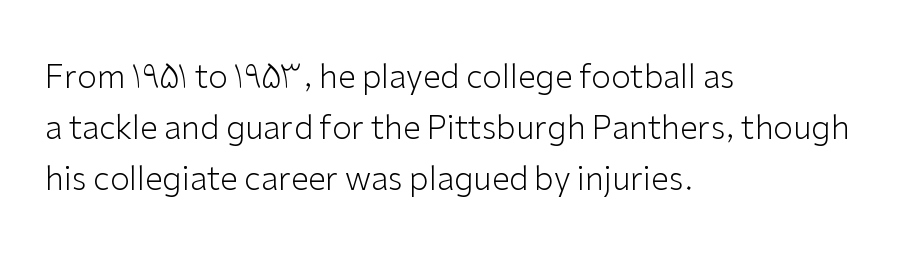
Q: Is the text bold? A: No.
Q: Is the text italic (slanted)? A: No, it is upright.
Q: Is the typeface a serif or a sans-serif typeface? A: Sans-serif.
Q: Is the text underlined? A: No.
Q: How is the paragraph aligned? A: Left-aligned.
Q: Is the spacing between letters normal or unusually wide? A: Normal.
Q: Is the spacing between lines tight, normal or loose? A: Normal.
Q: Width (condensed, normal, or wide)? A: Normal.
Q: Stroke contrast? A: Low.
Q: x-height? A: Medium.
Q: Monospaced? A: No.
